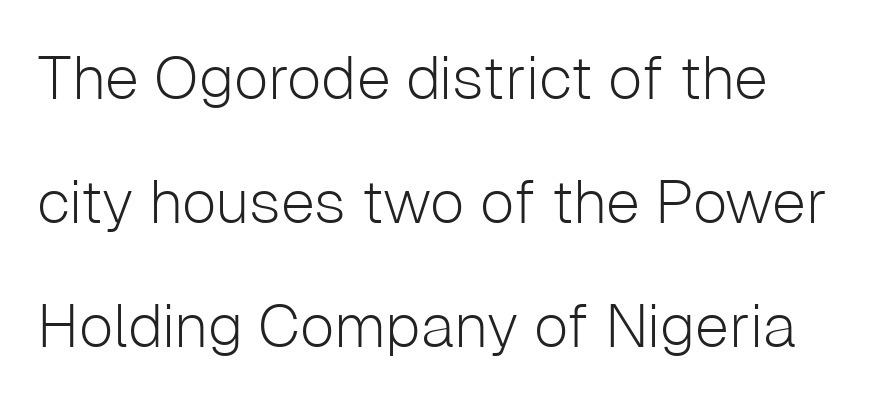
The image shows 61 px light sans-serif type, upright; set left-aligned, loose line spacing (2.03x), normal letter spacing, not underlined; low stroke contrast and a medium x-height.
